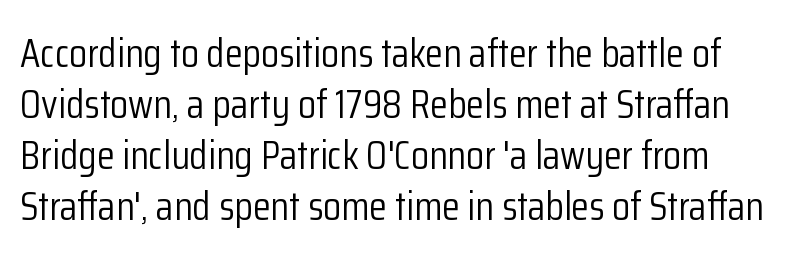
Unlike italic type, these characters show no tilt at all. Here the designer chose a conventional face with non-uniform glyph widths. This reads as an unemphasized weight, regular at the heaviest. Letter spacing: default. This sample uses a sans-serif face. The foot of each line stays bare and open.
